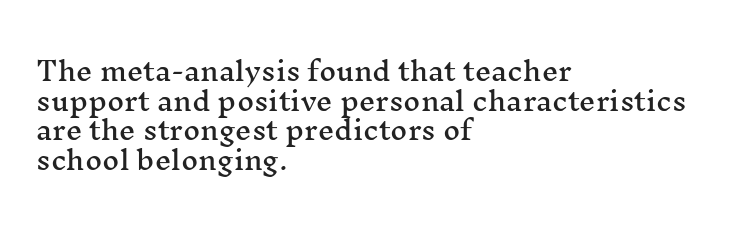
Q: Is the text italic (slanted)? A: No, it is upright.
Q: Is the text underlined? A: No.
Q: How is the paragraph aligned? A: Left-aligned.
Q: Is the spacing between letters normal or unusually wide? A: Normal.
Q: Is the spacing between lines tight, normal or loose? A: Tight.
